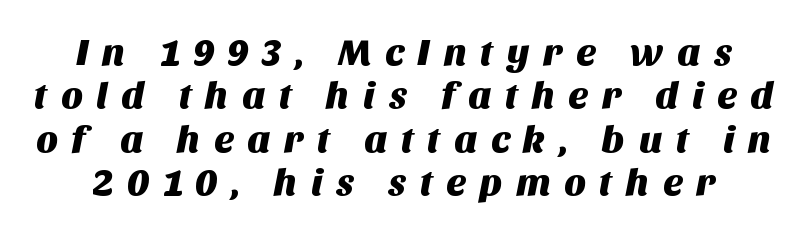
Q: Is the typeface a serif or a sans-serif typeface? A: Sans-serif.
Q: Is the text underlined? A: No.
Q: Is the spacing between letters normal or unusually wide? A: Unusually wide.
Q: Is the spacing between lines tight, normal or loose? A: Tight.
Q: Width (condensed, normal, or wide)? A: Normal.
Q: Stroke contrast? A: Medium.
Q: x-height? A: Large.
Q: Monospaced? A: No.
